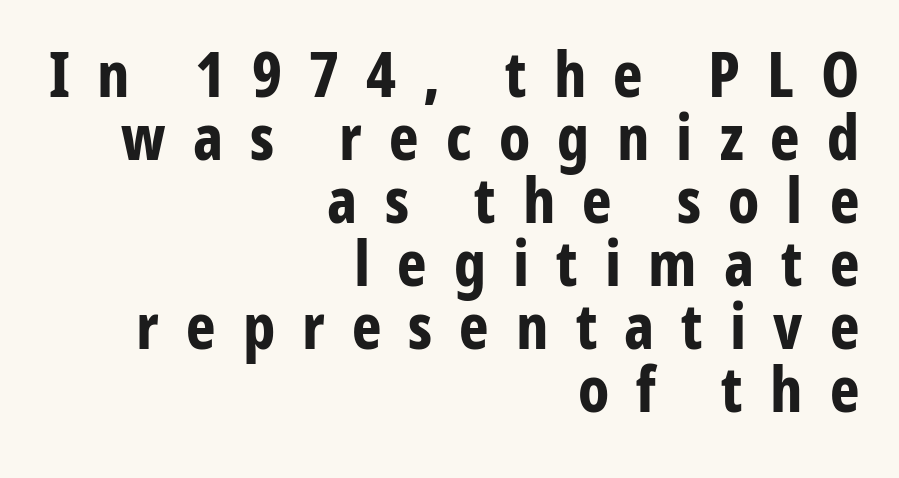
The image shows 63 px bold, condensed sans-serif type, upright; set right-aligned, tight line spacing (1.0x), unusually wide letter spacing (+0.43 em), not underlined; low stroke contrast and a medium x-height.
